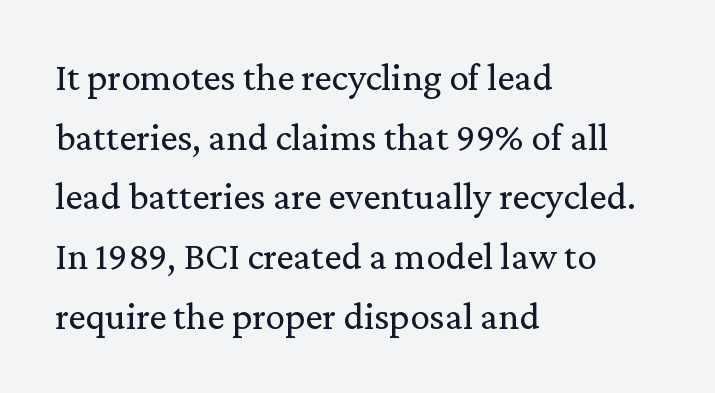
The image shows 39 px regular-weight serif type, upright; set left-aligned, normal line spacing (1.53x), normal letter spacing, not underlined; medium stroke contrast and a medium x-height.
